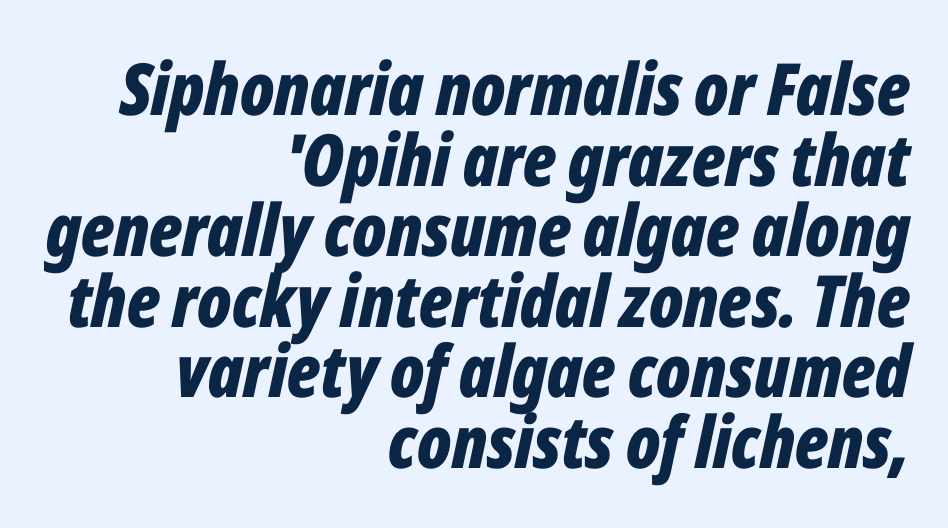
{"italic": "yes", "lean": "right", "slant_degrees": 12, "bold": "yes", "weight": "bold", "width": "condensed", "stroke_contrast": "low", "x_height": "medium", "monospaced": "no", "underline": "no", "align": "right", "line_spacing": "tight", "line_spacing_ratio": 0.98, "letter_spacing": "normal", "letter_spacing_em": 0.0, "glyph_px": 72}
